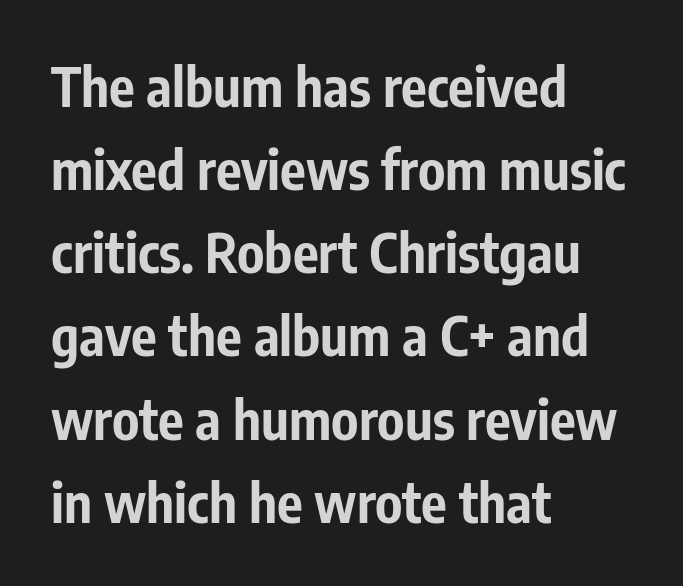
Q: Is the text bold? A: Yes.
Q: Is the text italic (slanted)? A: No, it is upright.
Q: Is the typeface a serif or a sans-serif typeface? A: Sans-serif.
Q: Is the text underlined? A: No.
Q: How is the paragraph aligned? A: Left-aligned.
Q: Is the spacing between letters normal or unusually wide? A: Normal.
Q: Is the spacing between lines tight, normal or loose? A: Normal.
Q: Width (condensed, normal, or wide)? A: Condensed.
Q: Stroke contrast? A: Low.
Q: x-height? A: Medium.
Q: Monospaced? A: No.
